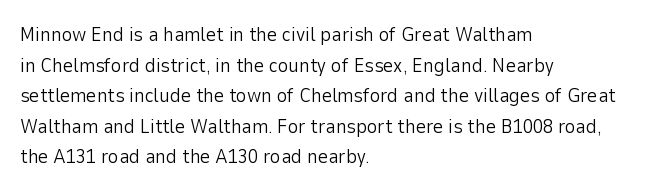
{"italic": "no", "bold": "no", "underline": "no", "align": "left", "line_spacing": "normal", "line_spacing_ratio": 1.53, "letter_spacing": "normal", "letter_spacing_em": 0.0, "glyph_px": 20}
